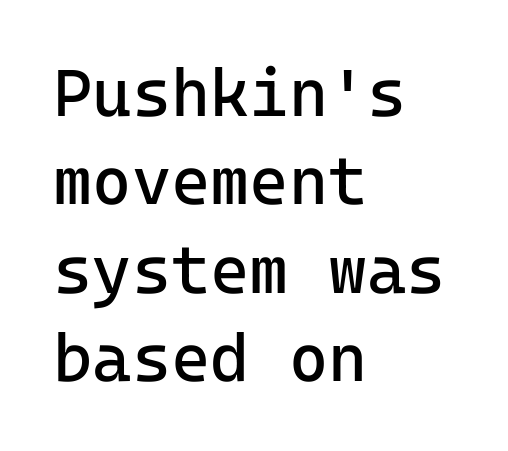
{"serif": "no", "italic": "no", "bold": "no", "weight": "regular", "width": "normal", "stroke_contrast": "low", "x_height": "medium", "monospaced": "yes", "underline": "no", "align": "left", "line_spacing": "normal", "line_spacing_ratio": 1.32, "letter_spacing": "normal", "letter_spacing_em": 0.0, "glyph_px": 67}
